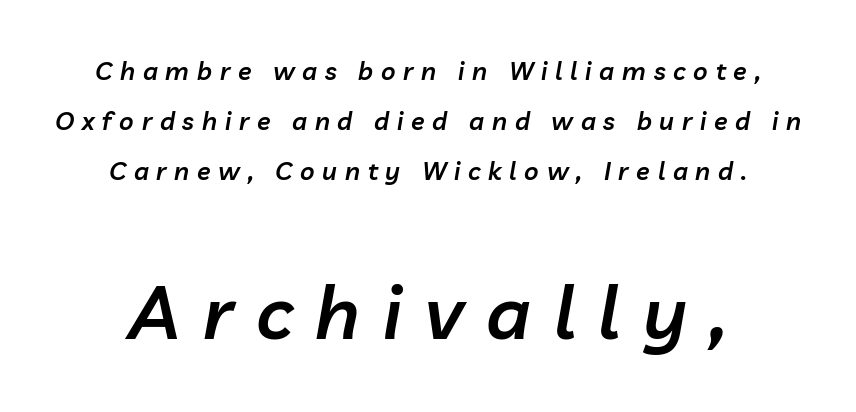
These lines are rendered in a variable-pitch font. The rendering uses a large line-height, opening up the rows. The glyphs have the mass of a demibold cut, below bold. Is the type slanted? Yes — the strokes lean at a clear angle. This rendering widens character spacing well past its baseline value. Glance below the letters and you will spot only blank space.
